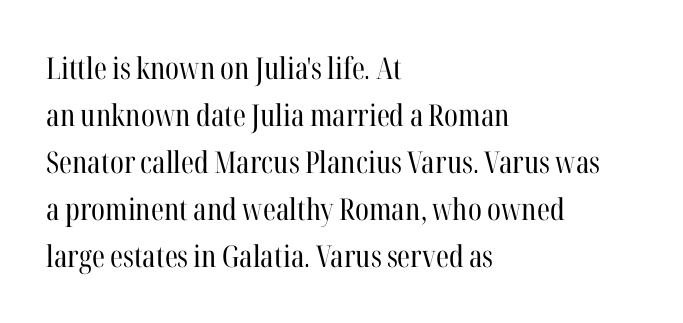
The image shows 30 px regular-weight, condensed serif type, upright; set left-aligned, normal line spacing (1.57x), normal letter spacing, not underlined; high stroke contrast and a medium x-height.
